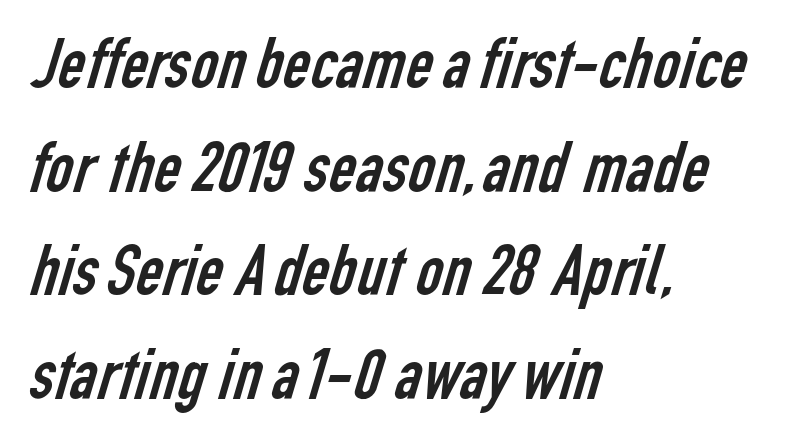
If you measured baseline to baseline, you'd find a middling distance. A quiet, ordinary-to-light weight characterises the typeface. Underline: absent. The letterforms sit shoulder to shoulder at normal distance.
